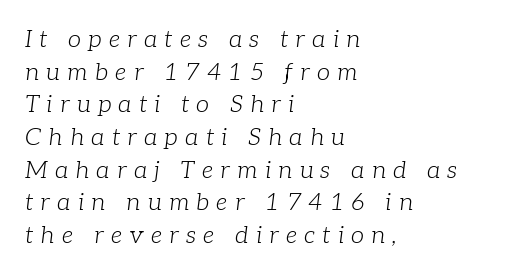
{"italic": "yes", "lean": "right", "slant_degrees": 7, "bold": "no", "underline": "no", "align": "left", "line_spacing": "normal", "line_spacing_ratio": 1.36, "letter_spacing": "wide", "letter_spacing_em": 0.3, "glyph_px": 24}
